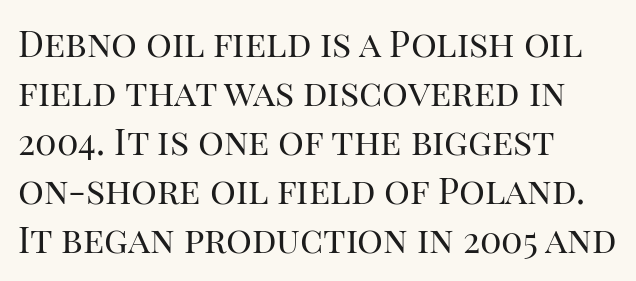
Q: Is the text bold? A: No.
Q: Is the text italic (slanted)? A: No, it is upright.
Q: Is the typeface a serif or a sans-serif typeface? A: Serif.
Q: Is the text underlined? A: No.
Q: How is the paragraph aligned? A: Left-aligned.
Q: Is the spacing between letters normal or unusually wide? A: Normal.
Q: Is the spacing between lines tight, normal or loose? A: Normal.
Q: Width (condensed, normal, or wide)? A: Normal.
Q: Stroke contrast? A: High.
Q: x-height? A: Large.
Q: Monospaced? A: No.
